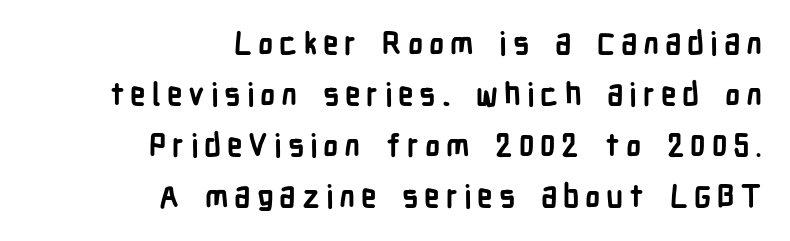
Is this a fixed-width face? No — the glyphs have proportional, varying widths. This rendering uses right alignment, leaving the left contour irregular. The type sits square on the baseline with zero lean. Successive baselines arrive at the customary interval.
